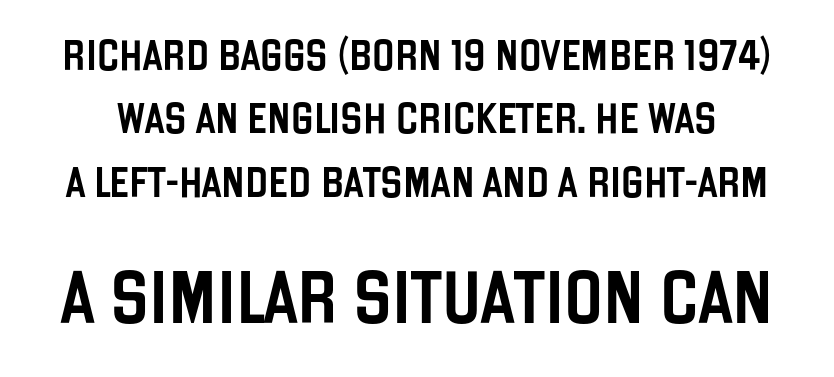
{"serif": "no", "italic": "no", "width": "condensed", "stroke_contrast": "low", "x_height": "large", "monospaced": "no", "underline": "no", "line_spacing": "loose", "line_spacing_ratio": 2.11, "letter_spacing": "normal", "letter_spacing_em": 0.0, "larger_block": "second", "size_ratio": 1.73, "glyph_px": 52}
